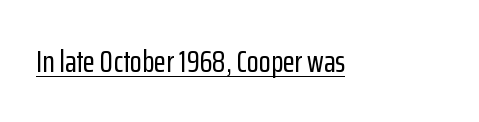
{"serif": "no", "italic": "no", "width": "condensed", "stroke_contrast": "low", "x_height": "medium", "monospaced": "no", "underline": "yes", "letter_spacing": "normal", "letter_spacing_em": 0.0, "glyph_px": 31}
